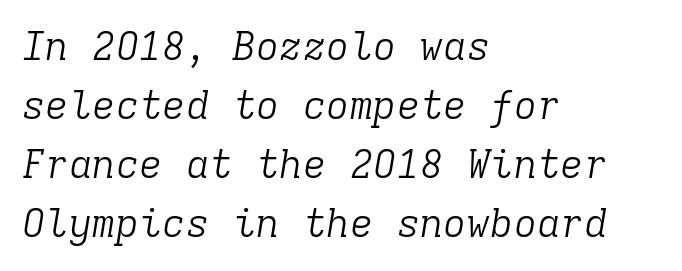
{"serif": "yes", "italic": "yes", "lean": "right", "slant_degrees": 9, "bold": "no", "weight": "light", "width": "normal", "stroke_contrast": "low", "x_height": "medium", "monospaced": "yes", "underline": "no", "align": "left", "line_spacing": "normal", "line_spacing_ratio": 1.51, "letter_spacing": "normal", "letter_spacing_em": 0.0, "glyph_px": 39}
